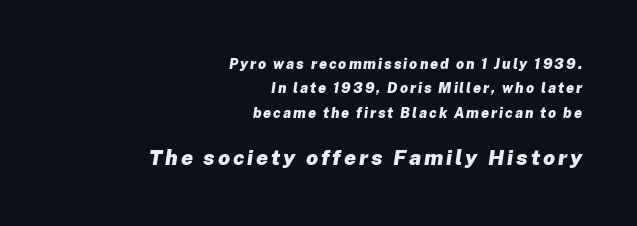
{"italic": "yes", "lean": "right", "slant_degrees": 8, "bold": "yes", "underline": "no", "align": "right", "line_spacing_ratio": 1.75, "larger_block": "second", "size_ratio": 1.5, "glyph_px": 21}
